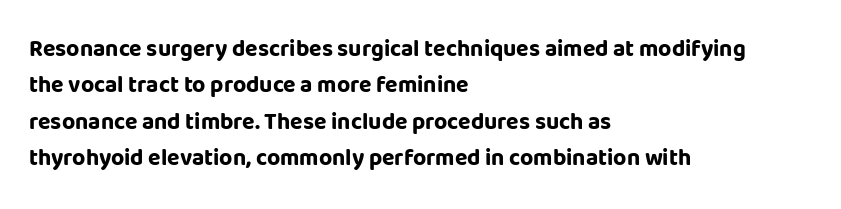
{"italic": "no", "bold": "yes", "underline": "no", "align": "left", "line_spacing": "normal", "line_spacing_ratio": 1.58, "letter_spacing": "normal", "letter_spacing_em": 0.0, "glyph_px": 23}
